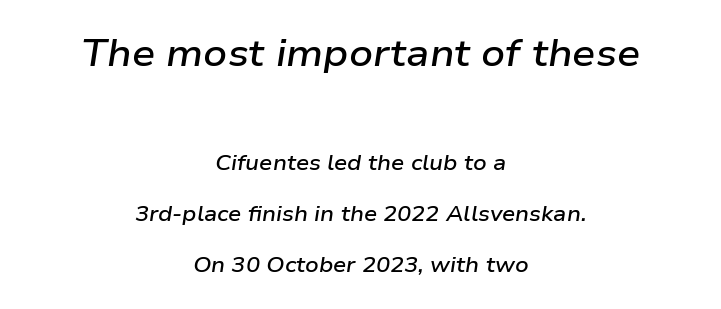
The image shows 37 px semibold, wide type, italic (leaning right); set centered, loose line spacing (2.44x), normal letter spacing, not underlined; the first (top) block is 1.76x larger; low stroke contrast and a medium x-height.
